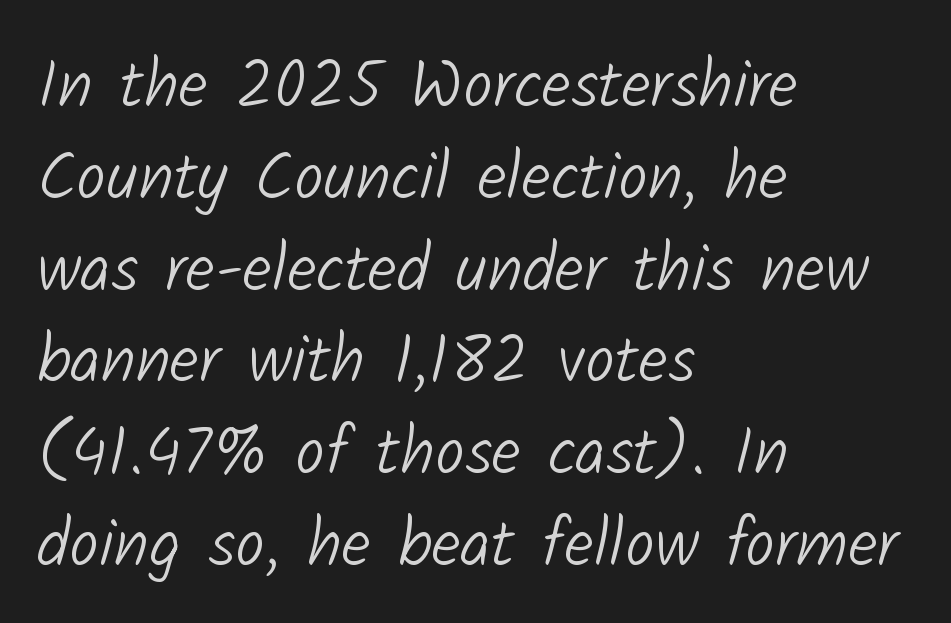
Stroke terminals: plain, sans-serif. The font sits on the lighter half of the weight spectrum, regular included. Only glyphs here, with clear space below each row. Is the block centered? No — it sits flush against the left margin. Nobody touched the tracking dial on this one. Each letter keeps its own natural width here, so spacing adapts to shape.
